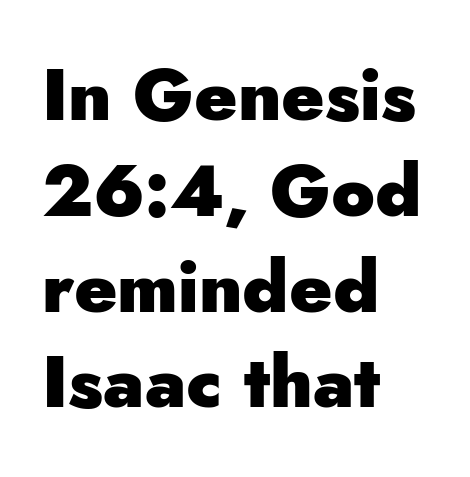
The strip under each line holds only bare page. If you drew a line through each stem, it would be perfectly vertical. Here the designer chose a conventional face with non-uniform glyph widths. Check where the strokes stop: nothing finishes them off — pure sans. What stands out about the letter spacing? Nothing — it is the standard amount. Casual observation: everything's shoved over to the left.
